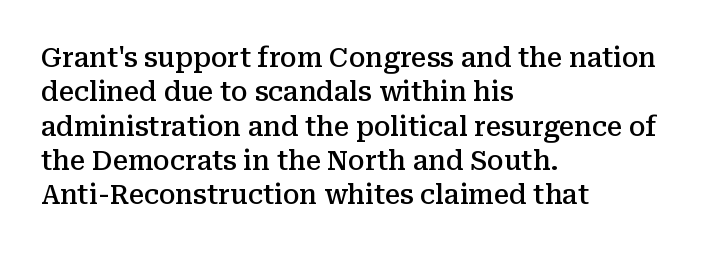
The image shows 27 px text type, upright; set left-aligned, normal line spacing (1.27x), normal letter spacing, not underlined.
